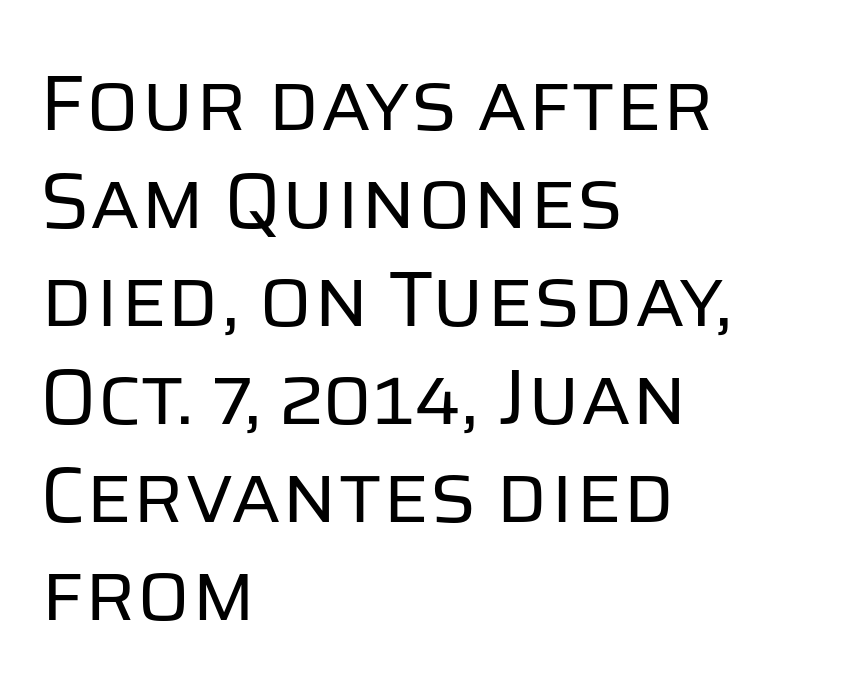
The image shows 79 px regular-weight sans-serif type, upright; set left-aligned, line spacing 1.24x, normal letter spacing, not underlined; low stroke contrast and a large x-height.
